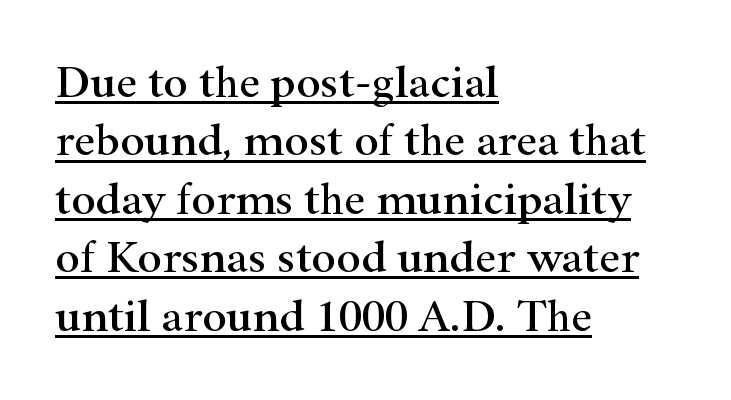
The image shows 46 px wide serif type, upright; set left-aligned, normal line spacing (1.27x), normal letter spacing, underlined; high stroke contrast and a small x-height.
